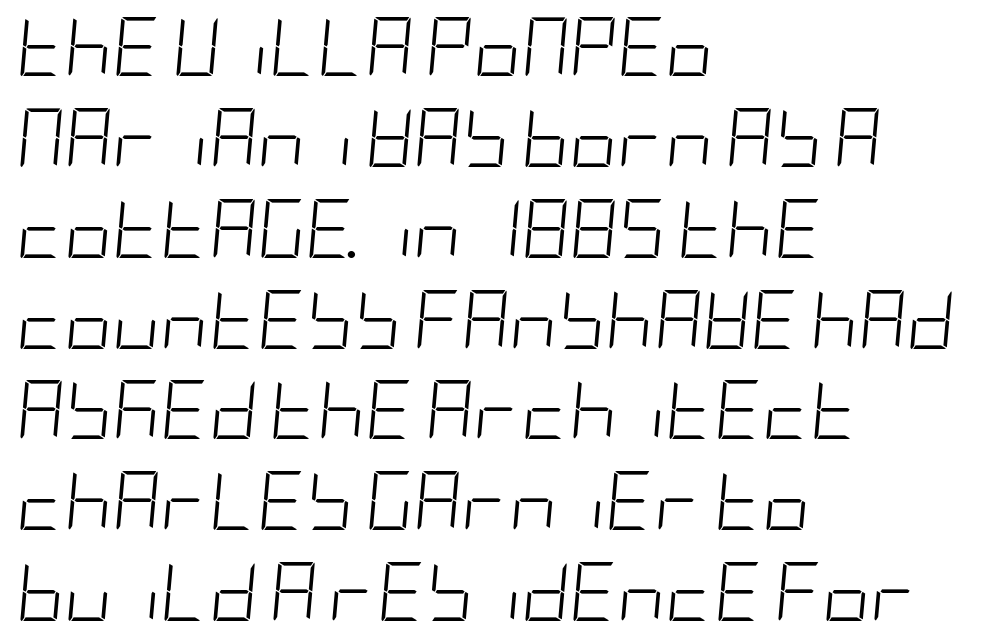
The passage is arranged the way most books set body copy — flush left. This block has exactly the height ordinary leading produces. This rendering features lettering with no underline. A typesetter would mark this as italic. Stroke thickness stays within the range of a standard reading face or lighter.
